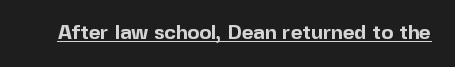
Weight: bold. Is the letter spacing exaggerated? No — it looks like the ordinary default. In designer terms, the underline attribute is active on this setting. A roman cut, with each character standing at attention.
